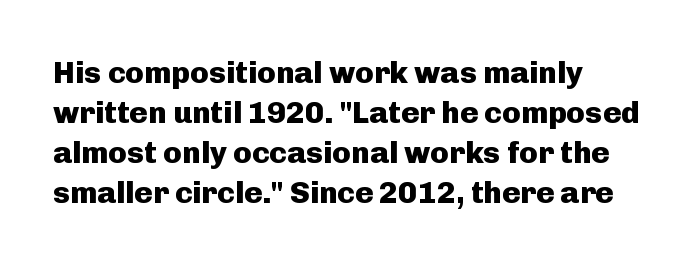
Strokes here are thick enough to call this a true bold. This sample uses an upright cut, with every glyph sitting square on the baseline. These lines sit exactly where default settings would place them. Clear beneath every line of the passage.
